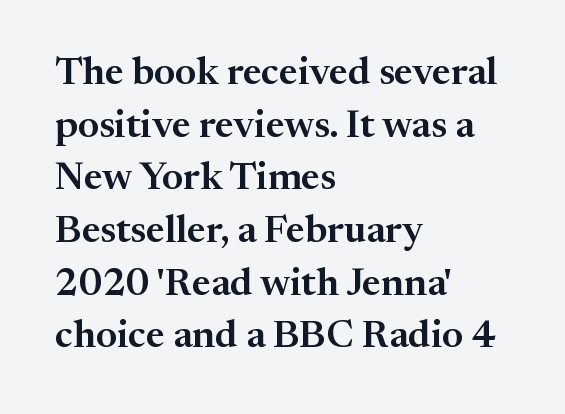
Q: Is the text italic (slanted)? A: No, it is upright.
Q: Is the typeface a serif or a sans-serif typeface? A: Serif.
Q: Is the text underlined? A: No.
Q: How is the paragraph aligned? A: Left-aligned.
Q: Is the spacing between letters normal or unusually wide? A: Normal.
Q: Is the spacing between lines tight, normal or loose? A: Normal.
Q: Width (condensed, normal, or wide)? A: Normal.
Q: Stroke contrast? A: Medium.
Q: x-height? A: Medium.
Q: Monospaced? A: No.
